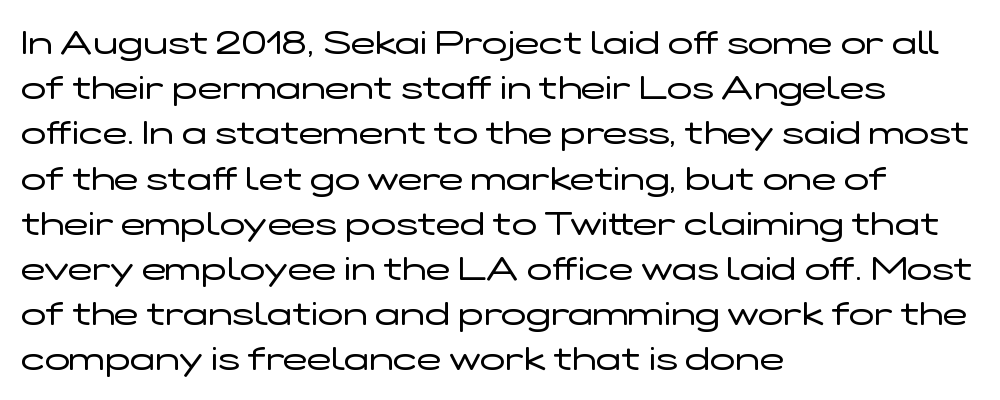
{"serif": "no", "italic": "no", "bold": "no", "weight": "regular", "width": "wide", "stroke_contrast": "low", "x_height": "medium", "monospaced": "no", "underline": "no", "align": "left", "line_spacing": "normal", "line_spacing_ratio": 1.37, "letter_spacing": "normal", "letter_spacing_em": 0.0, "glyph_px": 33}
